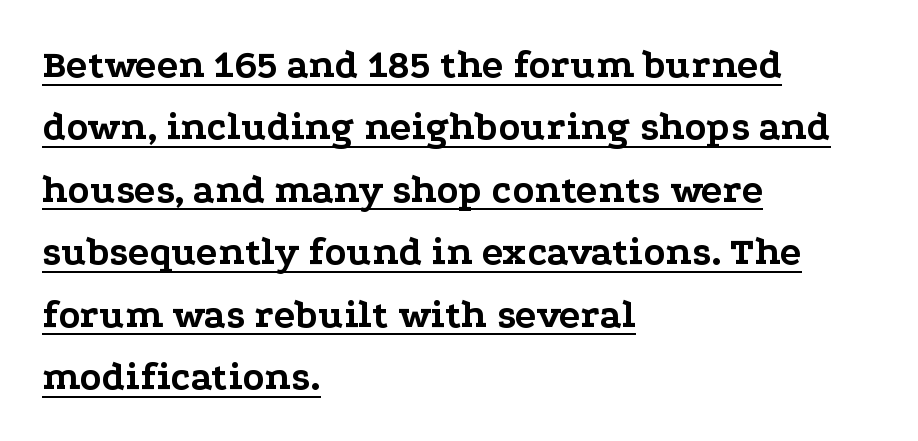
Q: Is the text bold? A: Yes.
Q: Is the text italic (slanted)? A: No, it is upright.
Q: Is the typeface a serif or a sans-serif typeface? A: Serif.
Q: Is the text underlined? A: Yes.
Q: How is the paragraph aligned? A: Left-aligned.
Q: Is the spacing between letters normal or unusually wide? A: Normal.
Q: Is the spacing between lines tight, normal or loose? A: Normal.
Q: Width (condensed, normal, or wide)? A: Wide.
Q: Stroke contrast? A: Low.
Q: x-height? A: Medium.
Q: Monospaced? A: No.
